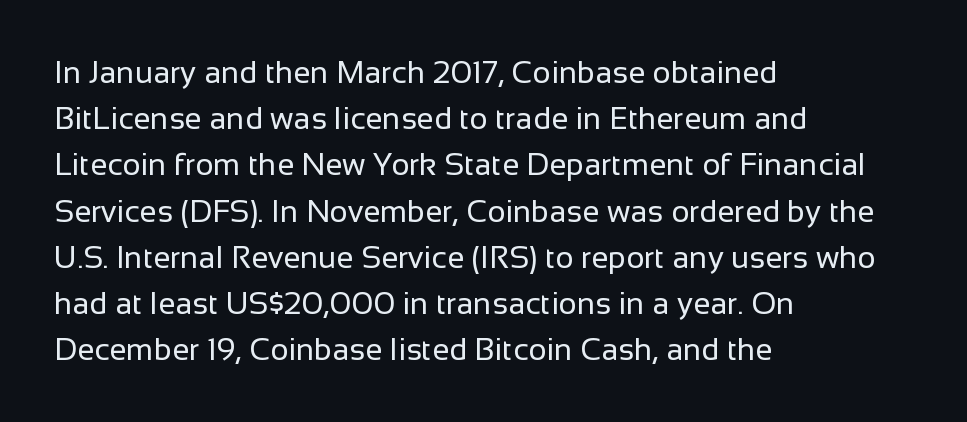
Q: Is the text bold? A: No.
Q: Is the text italic (slanted)? A: No, it is upright.
Q: Is the typeface a serif or a sans-serif typeface? A: Sans-serif.
Q: Is the text underlined? A: No.
Q: How is the paragraph aligned? A: Left-aligned.
Q: Is the spacing between letters normal or unusually wide? A: Normal.
Q: Is the spacing between lines tight, normal or loose? A: Normal.
Q: Width (condensed, normal, or wide)? A: Normal.
Q: Stroke contrast? A: Low.
Q: x-height? A: Medium.
Q: Monospaced? A: No.
